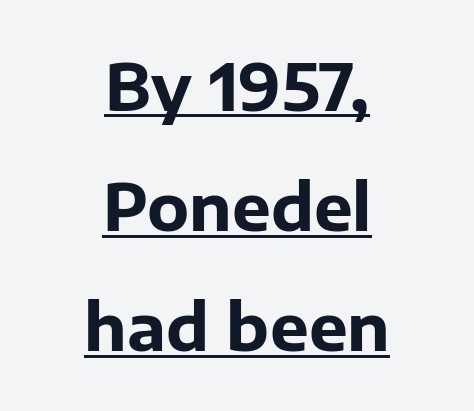
{"serif": "no", "italic": "no", "bold": "yes", "weight": "bold", "width": "normal", "stroke_contrast": "low", "x_height": "medium", "monospaced": "no", "underline": "yes", "align": "center", "line_spacing_ratio": 1.85, "letter_spacing": "normal", "letter_spacing_em": 0.0, "glyph_px": 65}
